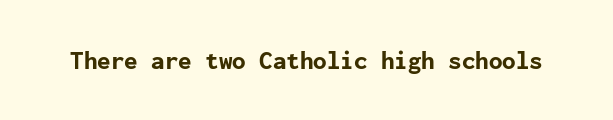
Q: Is the text bold? A: Yes.
Q: Is the text italic (slanted)? A: No, it is upright.
Q: Is the text underlined? A: No.
Q: Is the spacing between letters normal or unusually wide? A: Normal.
